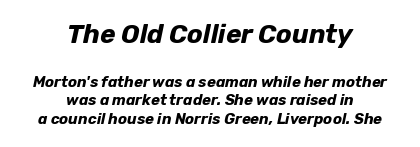
Q: Is the text bold? A: Yes.
Q: Is the text italic (slanted)? A: Yes, it leans right by about 12 degrees.
Q: Is the text underlined? A: No.
Q: How is the paragraph aligned? A: Centered.
Q: Is the spacing between letters normal or unusually wide? A: Normal.
Q: Is the spacing between lines tight, normal or loose? A: Normal.
Q: Which block of text is set in a larger size, the first (top) or the second (bottom)? A: The first (top) one.
